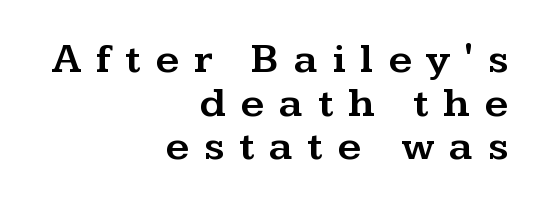
Q: Is the text italic (slanted)? A: No, it is upright.
Q: Is the typeface a serif or a sans-serif typeface? A: Serif.
Q: Is the text underlined? A: No.
Q: How is the paragraph aligned? A: Right-aligned.
Q: Is the spacing between letters normal or unusually wide? A: Unusually wide.
Q: Is the spacing between lines tight, normal or loose? A: Tight.
Q: Width (condensed, normal, or wide)? A: Wide.
Q: Stroke contrast? A: Medium.
Q: x-height? A: Medium.
Q: Monospaced? A: No.
